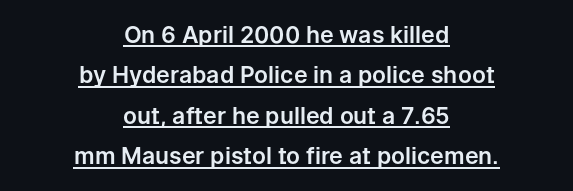
Q: Is the text italic (slanted)? A: No, it is upright.
Q: Is the text underlined? A: Yes.
Q: How is the paragraph aligned? A: Centered.
Q: Is the spacing between letters normal or unusually wide? A: Normal.
